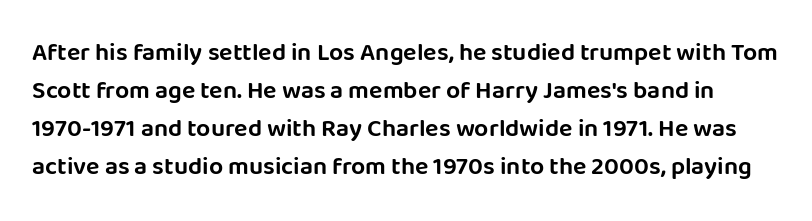
{"italic": "no", "underline": "no", "line_spacing": "normal", "line_spacing_ratio": 1.52, "letter_spacing": "normal", "letter_spacing_em": 0.0, "glyph_px": 25}
